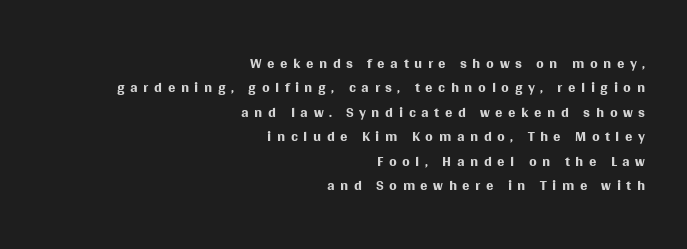
The image shows 22 px text type, upright; set right-aligned, tight line spacing (1.11x), unusually wide letter spacing (+0.25 em), not underlined.
